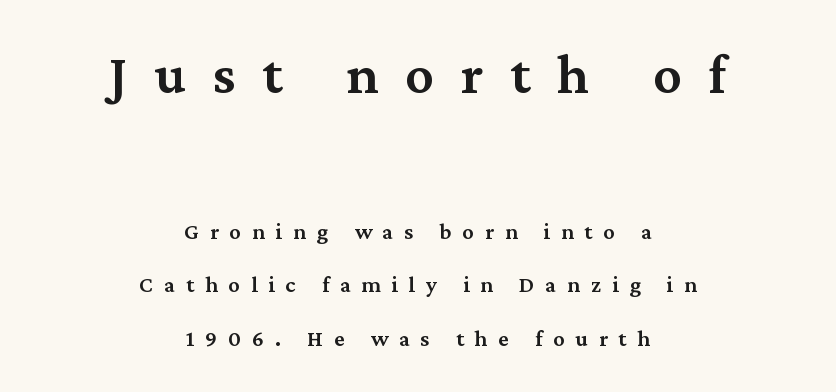
Summary of vertical rhythm: relaxed, with wide interline spacing. A typesetter would label this face a serif. The rendering positions every line midway between the sides. Anything drawn beneath the words? Only blank space.
